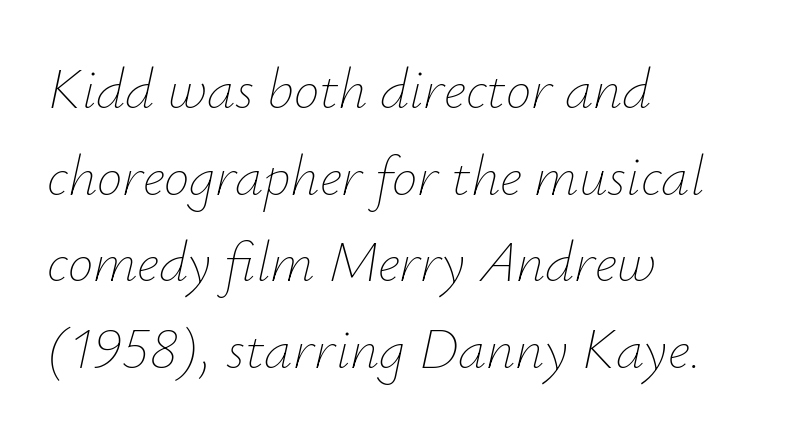
The specimen reads as italic at a glance. The face used here is rendered with its standard letterfit. Note the varied advance widths — an 'i' is clearly narrower than an 'm'. The passage shown is not underscored anywhere. If you measured baseline to baseline, you'd find a middling distance.
